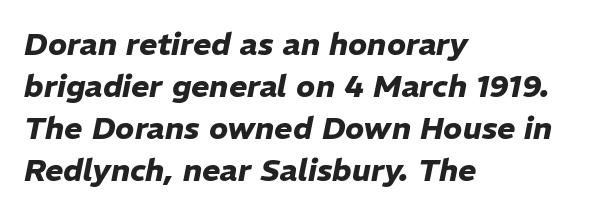
This rendering features lettering with no underline. Letter spacing: default. Looks like regular typesetting: each glyph gets only the width it needs. Set as a true bold cut, around the 700 mark. Teacher's note: observe the even left margin — that is flush-left alignment.
